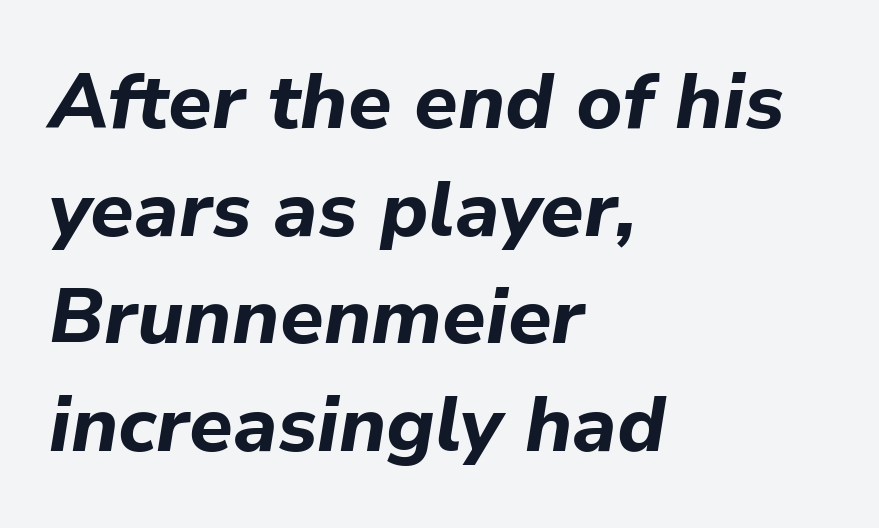
Q: Is the text bold? A: Yes.
Q: Is the text italic (slanted)? A: Yes, it leans right by about 9 degrees.
Q: Is the text underlined? A: No.
Q: How is the paragraph aligned? A: Left-aligned.
Q: Is the spacing between letters normal or unusually wide? A: Normal.
Q: Is the spacing between lines tight, normal or loose? A: Normal.
Q: Width (condensed, normal, or wide)? A: Normal.
Q: Stroke contrast? A: Low.
Q: x-height? A: Medium.
Q: Monospaced? A: No.
